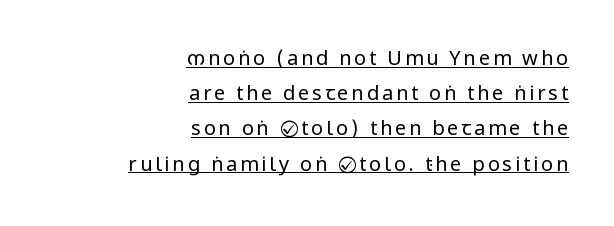
The image shows 20 px text type, upright; set right-aligned, line spacing 1.76x, underlined.
